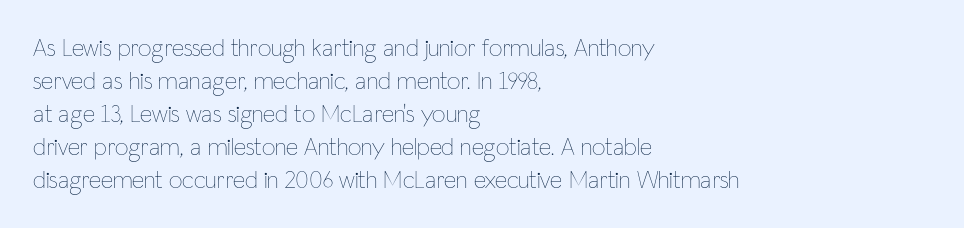
{"italic": "no", "bold": "no", "underline": "no", "align": "left", "line_spacing": "normal", "line_spacing_ratio": 1.37, "letter_spacing": "normal", "letter_spacing_em": 0.0, "glyph_px": 24}
